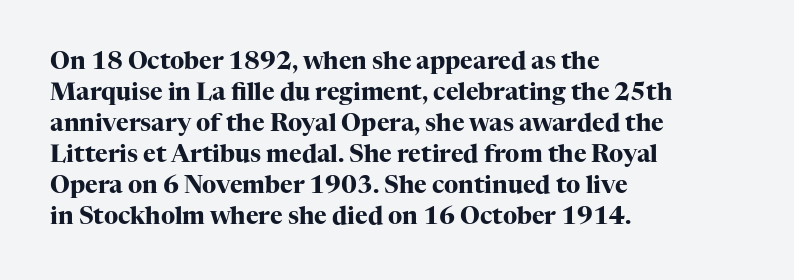
If you measured baseline to baseline, you'd find a middling distance. The specimen reads as upright at a glance. Glyph-to-glyph distance matches everyday printed text. Heavy, bold letterforms. Each row of text sits above clean, open space.
